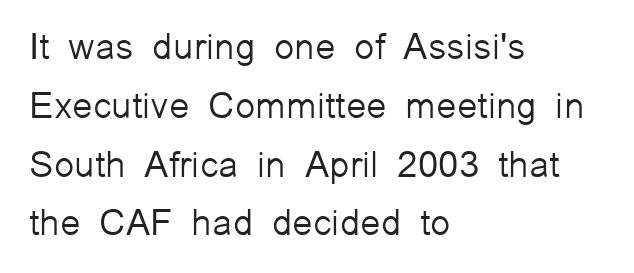
Q: Is the text bold? A: No.
Q: Is the text italic (slanted)? A: No, it is upright.
Q: Is the typeface a serif or a sans-serif typeface? A: Sans-serif.
Q: Is the text underlined? A: No.
Q: How is the paragraph aligned? A: Left-aligned.
Q: Is the spacing between letters normal or unusually wide? A: Normal.
Q: Is the spacing between lines tight, normal or loose? A: Normal.
Q: Width (condensed, normal, or wide)? A: Normal.
Q: Stroke contrast? A: Low.
Q: x-height? A: Medium.
Q: Monospaced? A: No.
